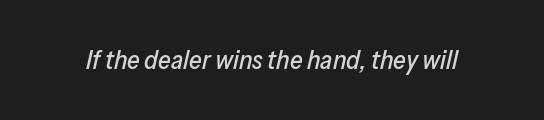
Q: Is the text italic (slanted)? A: Yes, it leans right by about 13 degrees.
Q: Is the text underlined? A: No.
Q: Is the spacing between letters normal or unusually wide? A: Normal.
